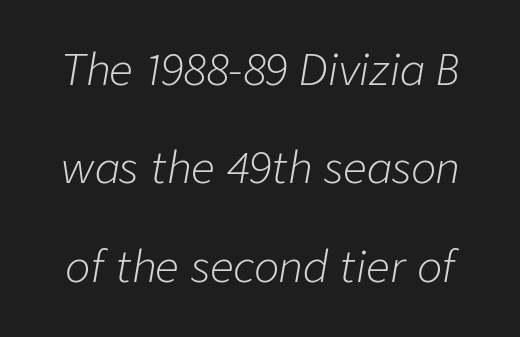
No word sits above an underline. This block would shrink considerably if given ordinary leading; it's expanded now. The letters sit at their default tracking, neither squeezed nor spread. Ink coverage per letter is moderate at most.
